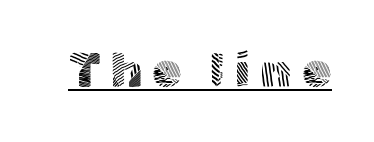
{"serif": "no", "italic": "no", "bold": "no", "weight": "light", "width": "normal", "x_height": "medium", "monospaced": "no", "underline": "yes", "letter_spacing": "wide", "letter_spacing_em": 0.21, "glyph_px": 47}
